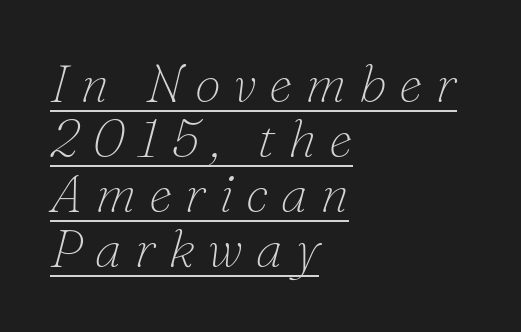
Q: Is the text bold? A: No.
Q: Is the text italic (slanted)? A: Yes, it leans right by about 16 degrees.
Q: Is the typeface a serif or a sans-serif typeface? A: Serif.
Q: Is the text underlined? A: Yes.
Q: How is the paragraph aligned? A: Left-aligned.
Q: Is the spacing between letters normal or unusually wide? A: Unusually wide.
Q: Is the spacing between lines tight, normal or loose? A: Tight.
Q: Width (condensed, normal, or wide)? A: Normal.
Q: Stroke contrast? A: Low.
Q: x-height? A: Small.
Q: Monospaced? A: No.
